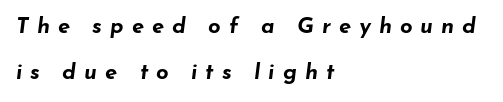
{"italic": "yes", "lean": "right", "slant_degrees": 7, "bold": "yes", "underline": "no", "align": "left", "line_spacing": "loose", "line_spacing_ratio": 2.1, "letter_spacing": "wide", "letter_spacing_em": 0.36, "glyph_px": 22}
